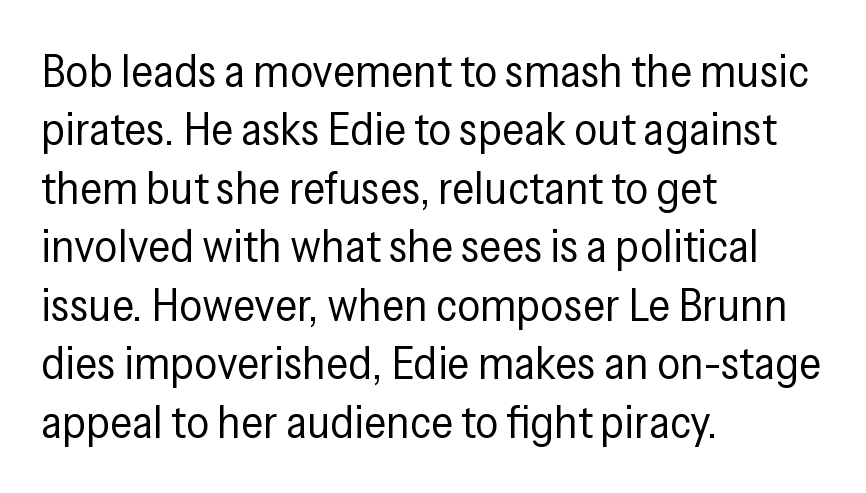
Spacing between characters is what you'd get straight out of the box. Where is the straight margin? On the left. The lines sit at an ordinary, default distance from one another. Tall strokes in this sample are plumb rather than angled.
